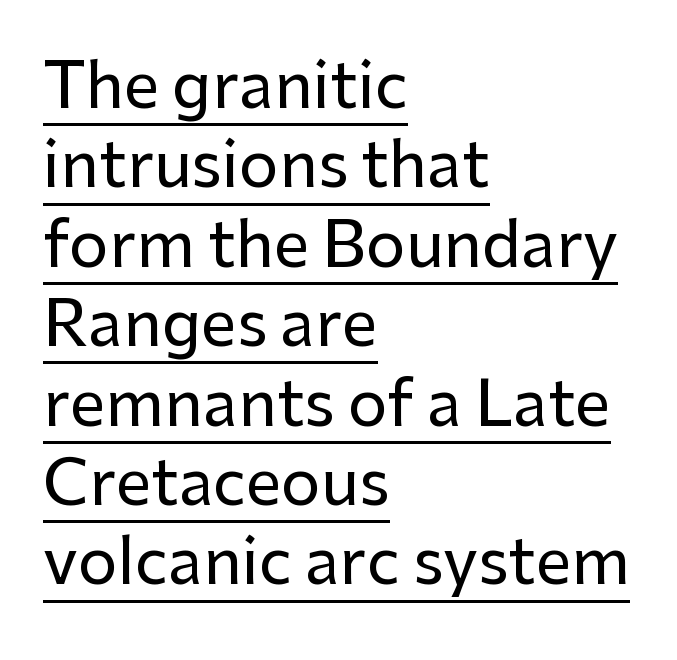
Q: Is the text italic (slanted)? A: No, it is upright.
Q: Is the typeface a serif or a sans-serif typeface? A: Sans-serif.
Q: Is the text underlined? A: Yes.
Q: How is the paragraph aligned? A: Left-aligned.
Q: Is the spacing between letters normal or unusually wide? A: Normal.
Q: Is the spacing between lines tight, normal or loose? A: Normal.
Q: Width (condensed, normal, or wide)? A: Normal.
Q: Stroke contrast? A: Low.
Q: x-height? A: Medium.
Q: Monospaced? A: No.
